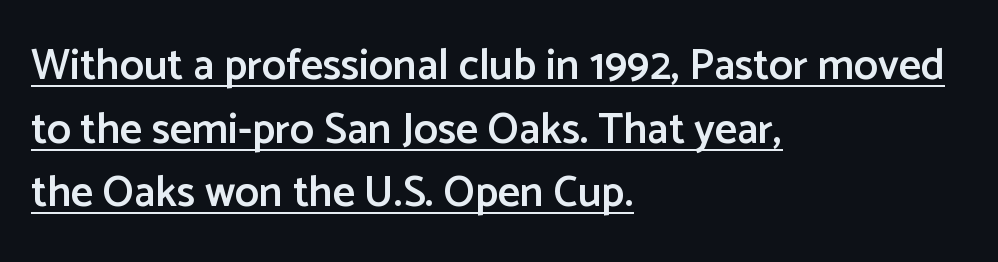
Q: Is the text bold? A: Semi-bold.
Q: Is the text italic (slanted)? A: No, it is upright.
Q: Is the typeface a serif or a sans-serif typeface? A: Sans-serif.
Q: Is the text underlined? A: Yes.
Q: How is the paragraph aligned? A: Left-aligned.
Q: Is the spacing between letters normal or unusually wide? A: Normal.
Q: Is the spacing between lines tight, normal or loose? A: Normal.
Q: Width (condensed, normal, or wide)? A: Normal.
Q: Stroke contrast? A: Low.
Q: x-height? A: Medium.
Q: Monospaced? A: No.
